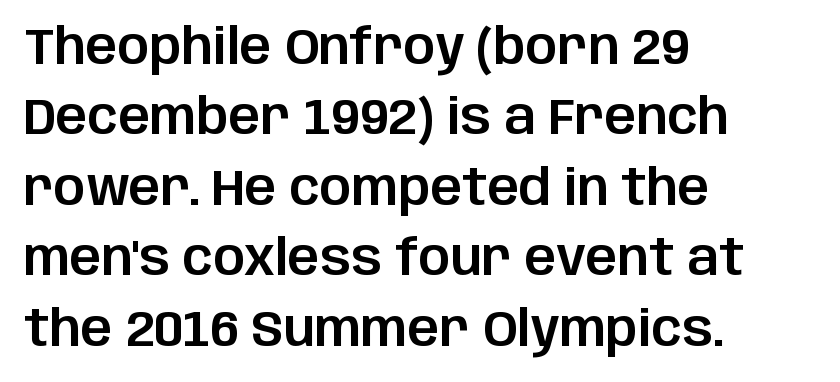
The letters advance in unequal steps, a hallmark of proportional type. If you drew a ruler down the left edge, every line would touch it. If you measured baseline to baseline, you'd find a middling distance. Words float on clear page, feet unadorned.
